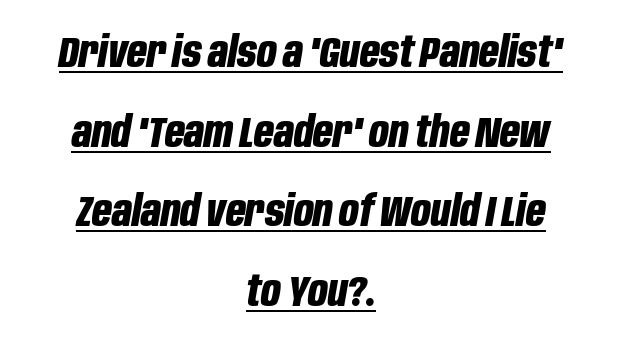
{"italic": "yes", "lean": "right", "slant_degrees": 10, "bold": "yes", "weight": "bold", "width": "condensed", "stroke_contrast": "low", "x_height": "large", "monospaced": "no", "underline": "yes", "align": "center", "line_spacing_ratio": 1.85, "letter_spacing": "normal", "letter_spacing_em": 0.0, "glyph_px": 43}
